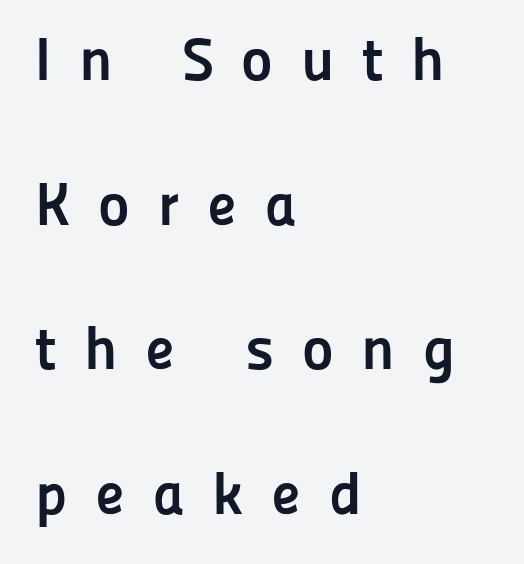
Tall strokes in this sample are plumb rather than angled. You could only call the tracking loose — the letters float apart. The block of text is sparse from top to bottom, with ample space between rows. Letterform terminals end flat and unadorned throughout the passage.
